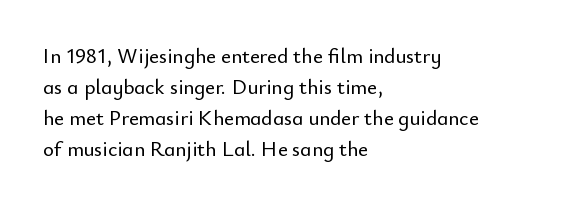
The image shows 21 px text type, upright; set left-aligned, normal line spacing (1.48x), normal letter spacing, not underlined.
